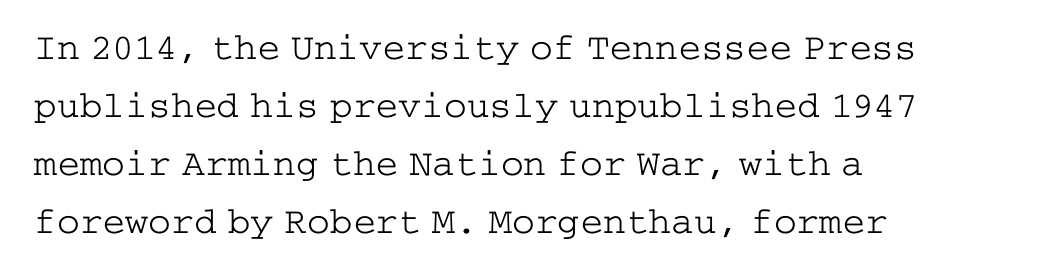
If you measured baseline to baseline, you'd find a middling distance. Serifs: yes, visible at the terminals of the letterforms. Weight: not bold — regular or lighter. In terms of letterspacing, this is plain default setting.
